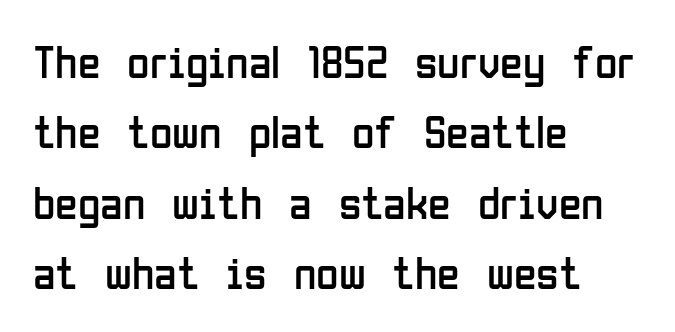
Q: Is the text bold? A: No.
Q: Is the text italic (slanted)? A: No, it is upright.
Q: Is the typeface a serif or a sans-serif typeface? A: Sans-serif.
Q: Is the text underlined? A: No.
Q: How is the paragraph aligned? A: Left-aligned.
Q: Is the spacing between letters normal or unusually wide? A: Normal.
Q: Is the spacing between lines tight, normal or loose? A: Normal.
Q: Width (condensed, normal, or wide)? A: Condensed.
Q: Stroke contrast? A: Low.
Q: x-height? A: Medium.
Q: Monospaced? A: No.
